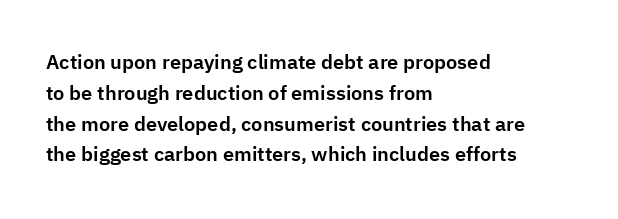
Letter spacing: default. This rendering uses left alignment, leaving the right contour irregular. The axis of the letterforms is exactly vertical. Evenly set lines give the paragraph a standard silhouette.
